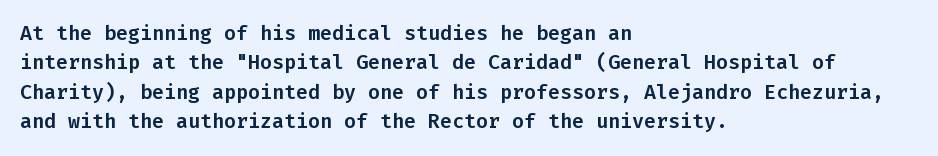
Notice how the passage keeps a crisp vertical edge on the left only. The space directly below the letters is spotless. The designer left line spacing at the default. Honestly, the letter spacing is just normal — you wouldn't notice it. Posture: vertical.
